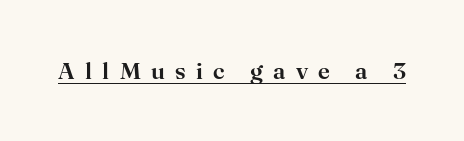
Q: Is the text italic (slanted)? A: No, it is upright.
Q: Is the text underlined? A: Yes.
Q: Is the spacing between letters normal or unusually wide? A: Unusually wide.
